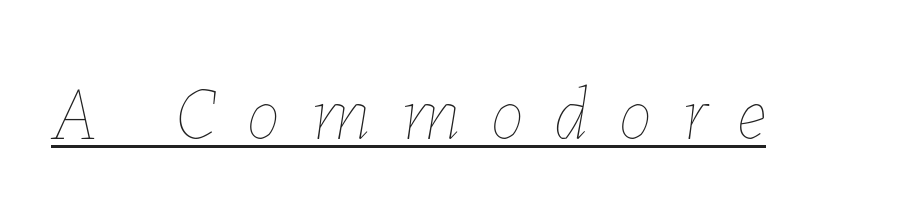
Display-style spreading of the glyphs; the letterfit is very open. Heaviness? Minimal to ordinary, like unemphasized prose. Is this a fixed-width face? No — the glyphs have proportional, varying widths. The face used here has a pronounced slope to its letters. The typesetter has applied underlining to the passage shown.
